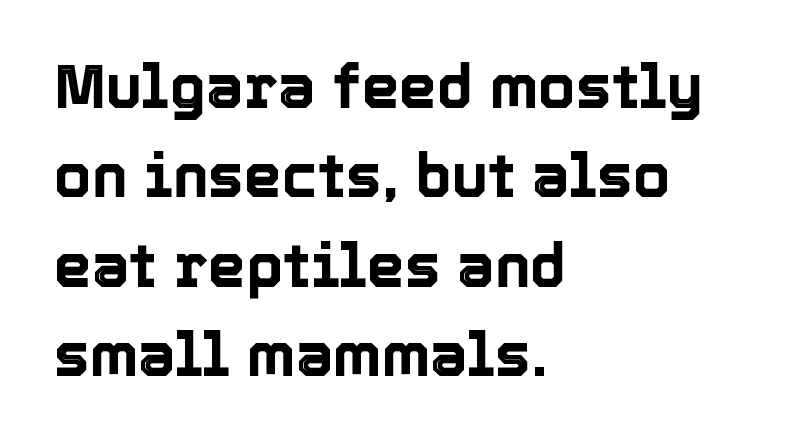
The image shows 60 px text type, upright; set left-aligned, normal line spacing (1.49x), normal letter spacing, not underlined; a medium x-height.
